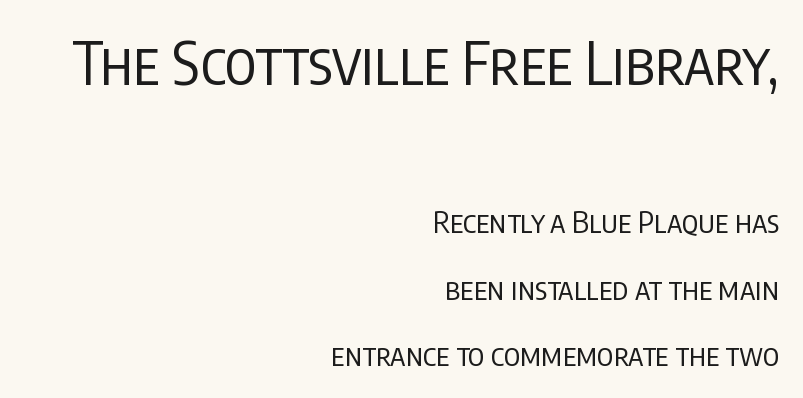
The rendering uses natural spacing where letterforms have individual widths. Beneath every word, the page is bare. Is this a sans? Yes — the strokes have no serifs. Characters remain perfectly vertical along every line. You could fit nearly another row in the gap between these rows.
